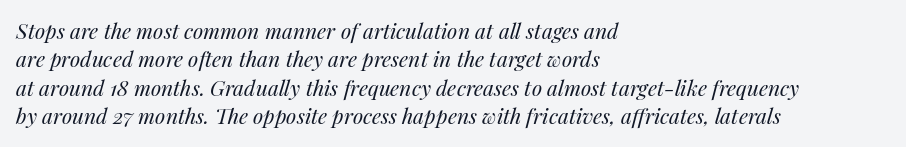
The image shows 21 px text type, italic (leaning right); set left-aligned, normal line spacing (1.35x), normal letter spacing, not underlined.
